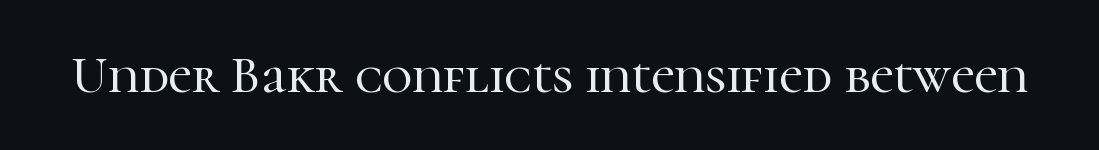
The image shows 52 px serif type, upright; set normal letter spacing, not underlined; high stroke contrast and a medium x-height.
